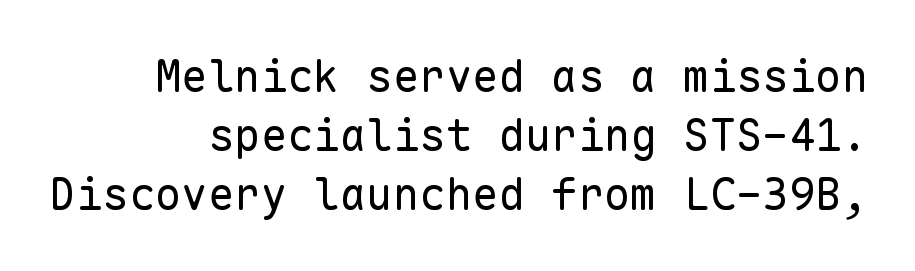
The image shows 44 px regular-weight sans-serif type, upright, monospaced; set right-aligned, normal line spacing (1.34x), normal letter spacing, not underlined; low stroke contrast and a medium x-height.
